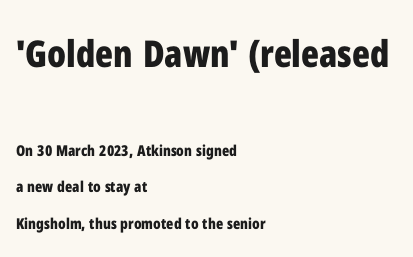
Leading: increased. Ordinary non-slanted type is in use. Only glyphs here, with clear space below each row. Pretty heavy lettering here — definitely bold. What kind of face is this? One without serifs — a sans. Between one letter and the next there's only the usual sliver of space.
